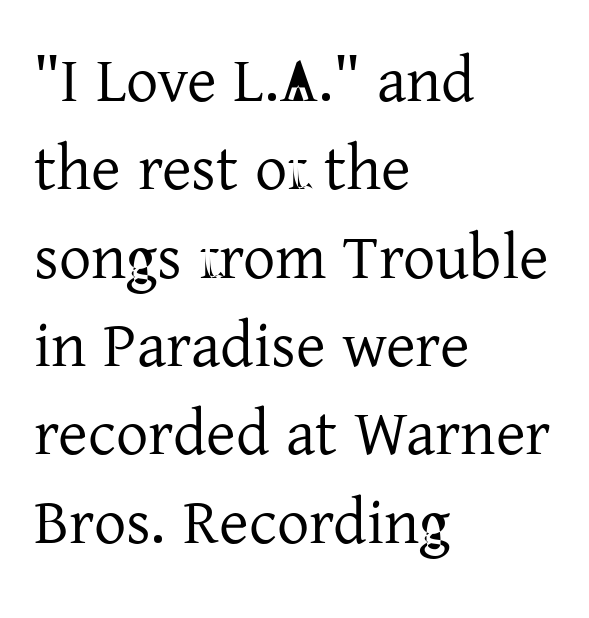
{"serif": "yes", "italic": "no", "bold": "no", "weight": "regular", "width": "normal", "stroke_contrast": "low", "x_height": "medium", "monospaced": "no", "underline": "no", "align": "left", "line_spacing": "normal", "line_spacing_ratio": 1.38, "letter_spacing": "normal", "letter_spacing_em": 0.0, "glyph_px": 64}
